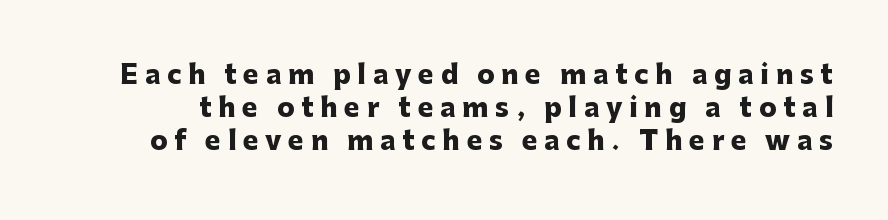
The image shows 26 px bold type, upright; set normal line spacing (1.26x), unusually wide letter spacing (+0.26 em), not underlined.
